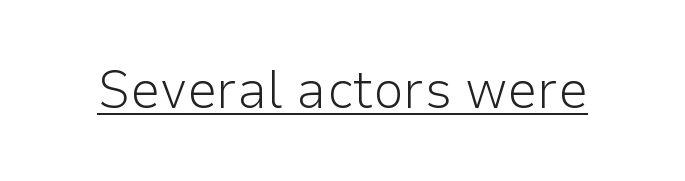
Q: Is the text bold? A: No.
Q: Is the text italic (slanted)? A: No, it is upright.
Q: Is the typeface a serif or a sans-serif typeface? A: Sans-serif.
Q: Is the text underlined? A: Yes.
Q: Is the spacing between letters normal or unusually wide? A: Normal.
Q: Width (condensed, normal, or wide)? A: Normal.
Q: Stroke contrast? A: Low.
Q: x-height? A: Medium.
Q: Monospaced? A: No.
